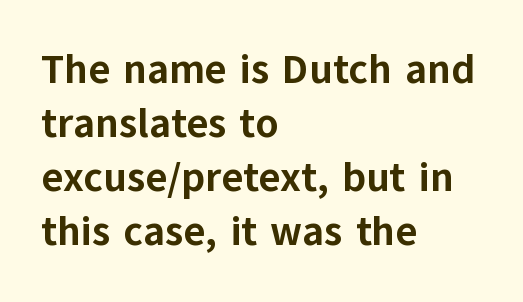
{"serif": "no", "italic": "no", "bold": "yes", "weight": "bold", "width": "normal", "stroke_contrast": "low", "x_height": "medium", "monospaced": "no", "underline": "no", "align": "left", "line_spacing": "normal", "line_spacing_ratio": 1.32, "letter_spacing": "normal", "letter_spacing_em": 0.0, "glyph_px": 41}
